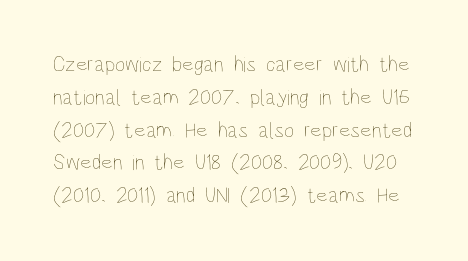
Q: Is the text bold? A: No.
Q: Is the text italic (slanted)? A: No, it is upright.
Q: Is the text underlined? A: No.
Q: Is the spacing between letters normal or unusually wide? A: Normal.
Q: Is the spacing between lines tight, normal or loose? A: Normal.
